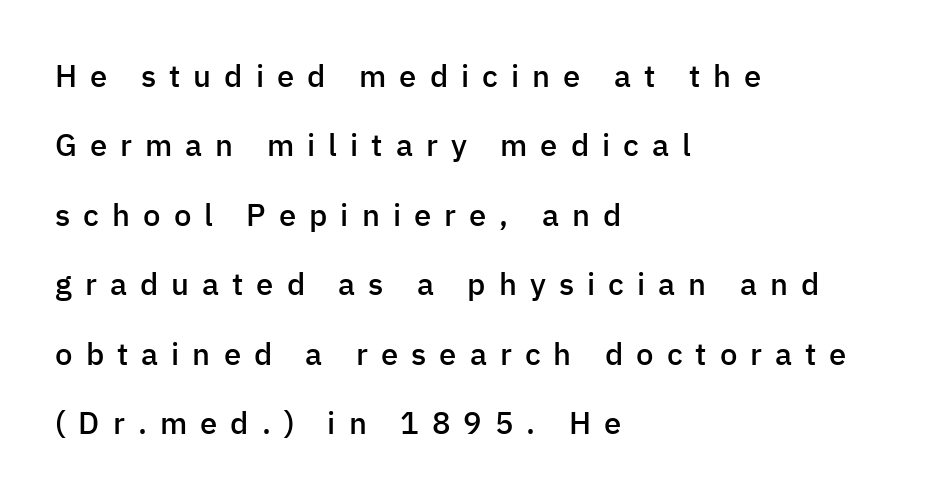
Style check: upright. Horizontally, the lines are justified to the leading edge only. Are there feet on the stems? There aren't — it's a sans. Looks like regular typesetting: each glyph gets only the width it needs. A somewhat darkened texture: the type is semibold rather than bold. Beneath every word, the page is bare.
